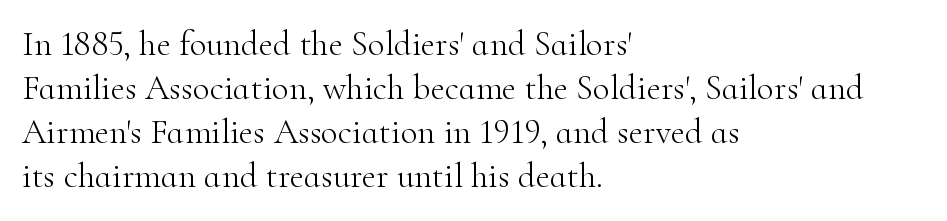
Q: Is the text bold? A: No.
Q: Is the text italic (slanted)? A: No, it is upright.
Q: Is the typeface a serif or a sans-serif typeface? A: Serif.
Q: Is the text underlined? A: No.
Q: How is the paragraph aligned? A: Left-aligned.
Q: Is the spacing between letters normal or unusually wide? A: Normal.
Q: Is the spacing between lines tight, normal or loose? A: Normal.
Q: Width (condensed, normal, or wide)? A: Normal.
Q: Stroke contrast? A: High.
Q: x-height? A: Small.
Q: Monospaced? A: No.
